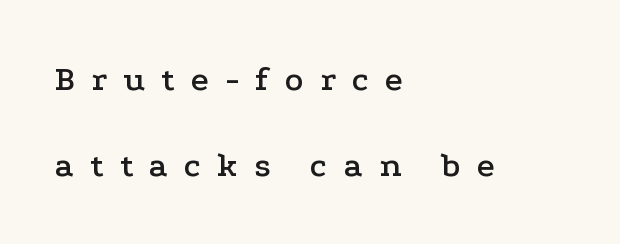
This is roman type, the default non-slanted kind. In terms of leading, this rendering errs on the spacious side. The strip under each line holds only bare page. Tracking here is generous; glyphs stand well apart from one another. Note the varied advance widths — an 'i' is clearly narrower than an 'm'.
